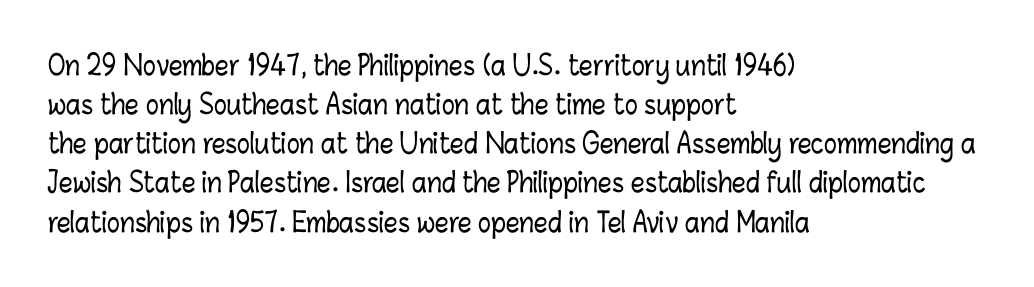
The image shows 27 px text type, upright; set left-aligned, normal line spacing (1.45x), normal letter spacing, not underlined.
